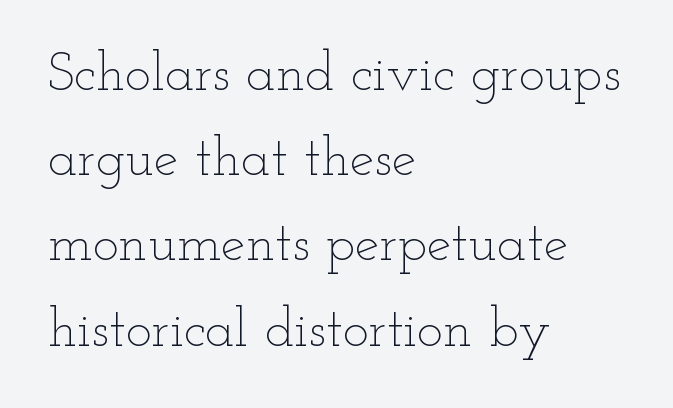
Alignment: flush left. This sample uses plain, unmodified letter spacing. Is the stroke heavy? The answer is a plain regular-or-lighter. Vertical spacing — default. The words here are not underlined. Here the designer chose a conventional face with non-uniform glyph widths.
